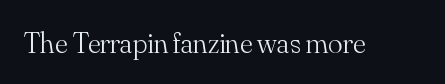
The image shows 30 px light serif type, upright; set normal letter spacing, not underlined; medium stroke contrast and a small x-height.
